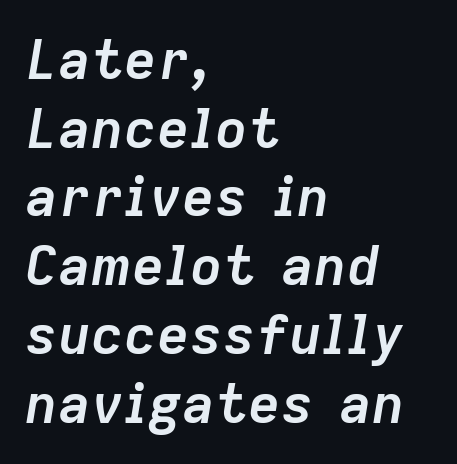
Q: Is the text bold? A: Yes.
Q: Is the text italic (slanted)? A: Yes, it leans right by about 9 degrees.
Q: Is the text underlined? A: No.
Q: How is the paragraph aligned? A: Left-aligned.
Q: Is the spacing between letters normal or unusually wide? A: Normal.
Q: Is the spacing between lines tight, normal or loose? A: Normal.
Q: Width (condensed, normal, or wide)? A: Normal.
Q: Stroke contrast? A: Low.
Q: x-height? A: Medium.
Q: Monospaced? A: No.
